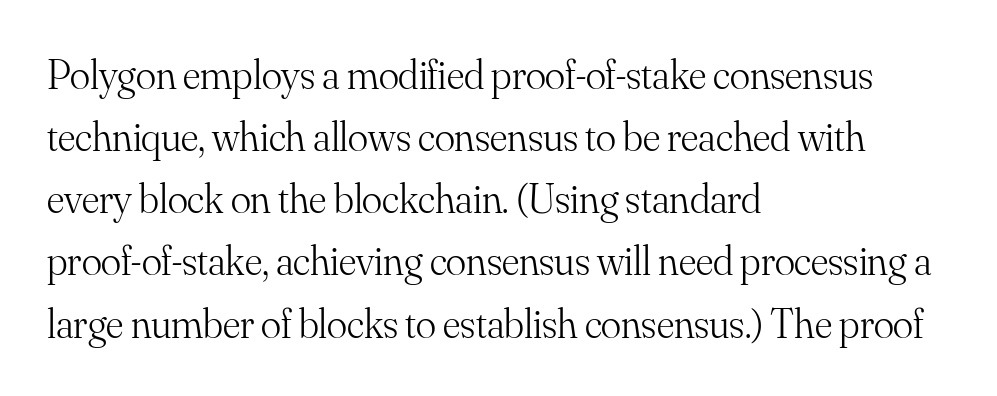
Q: Is the text bold? A: No.
Q: Is the text italic (slanted)? A: No, it is upright.
Q: Is the typeface a serif or a sans-serif typeface? A: Serif.
Q: Is the text underlined? A: No.
Q: How is the paragraph aligned? A: Left-aligned.
Q: Is the spacing between letters normal or unusually wide? A: Normal.
Q: Is the spacing between lines tight, normal or loose? A: Normal.
Q: Width (condensed, normal, or wide)? A: Normal.
Q: Stroke contrast? A: Medium.
Q: x-height? A: Small.
Q: Monospaced? A: No.
